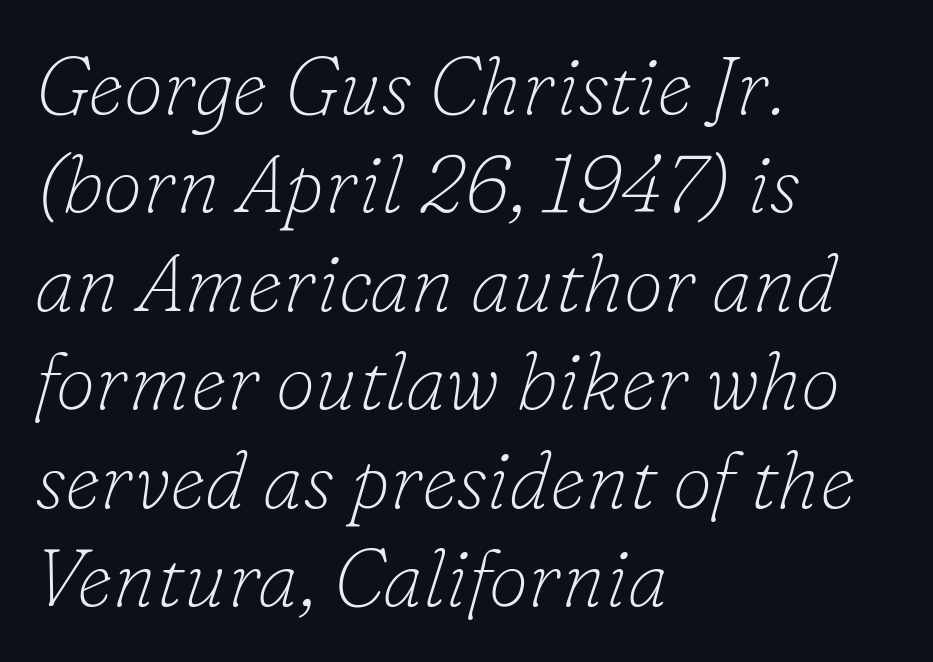
{"serif": "yes", "italic": "yes", "lean": "right", "slant_degrees": 16, "bold": "no", "weight": "thin", "width": "normal", "stroke_contrast": "low", "x_height": "small", "monospaced": "no", "underline": "no", "align": "left", "line_spacing_ratio": 1.23, "letter_spacing": "normal", "letter_spacing_em": 0.0, "glyph_px": 80}
